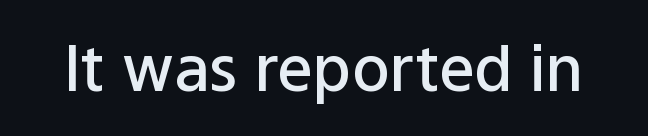
Q: Is the text bold? A: Semi-bold.
Q: Is the text italic (slanted)? A: No, it is upright.
Q: Is the typeface a serif or a sans-serif typeface? A: Sans-serif.
Q: Is the text underlined? A: No.
Q: Is the spacing between letters normal or unusually wide? A: Normal.
Q: Width (condensed, normal, or wide)? A: Normal.
Q: Stroke contrast? A: Low.
Q: x-height? A: Medium.
Q: Monospaced? A: No.
